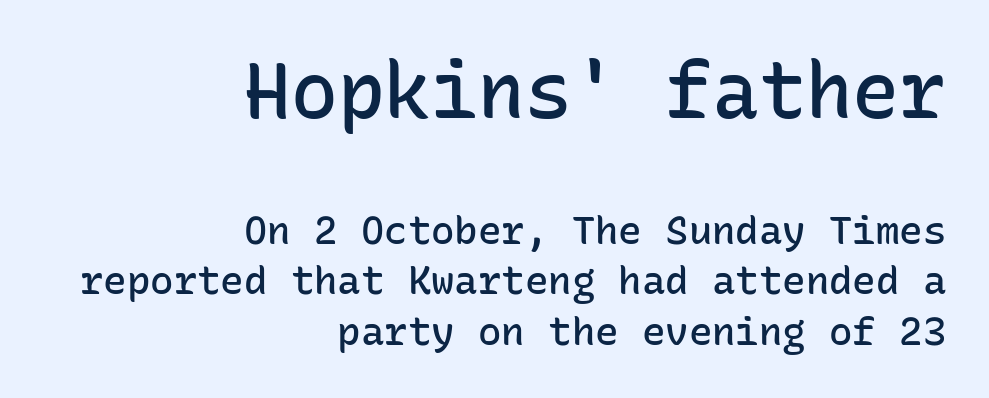
{"serif": "no", "italic": "no", "bold": "semi", "weight": "semibold", "width": "normal", "stroke_contrast": "low", "x_height": "medium", "monospaced": "yes", "underline": "no", "align": "right", "line_spacing": "normal", "line_spacing_ratio": 1.29, "letter_spacing": "normal", "letter_spacing_em": 0.0, "larger_block": "first", "size_ratio": 2.0, "glyph_px": 78}
